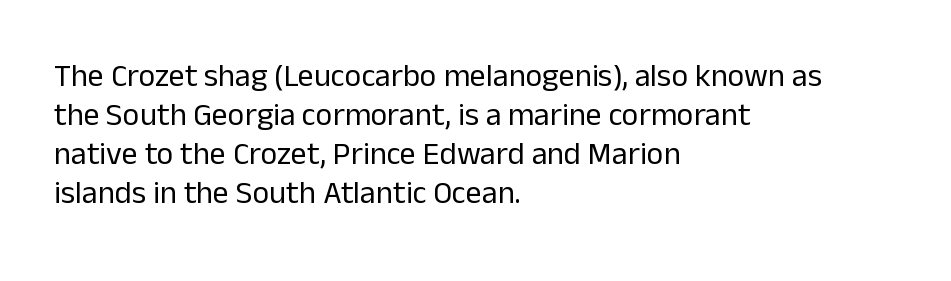
Q: Is the text bold? A: No.
Q: Is the text italic (slanted)? A: No, it is upright.
Q: Is the typeface a serif or a sans-serif typeface? A: Sans-serif.
Q: Is the text underlined? A: No.
Q: How is the paragraph aligned? A: Left-aligned.
Q: Is the spacing between letters normal or unusually wide? A: Normal.
Q: Width (condensed, normal, or wide)? A: Normal.
Q: Stroke contrast? A: Low.
Q: x-height? A: Medium.
Q: Monospaced? A: No.
